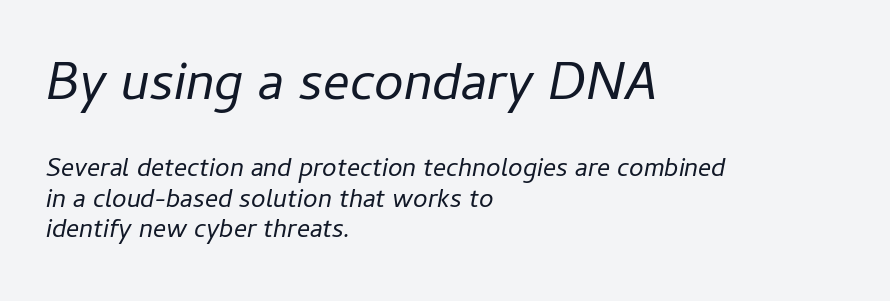
Q: Is the text bold? A: No.
Q: Is the text italic (slanted)? A: Yes, it leans right by about 11 degrees.
Q: Is the text underlined? A: No.
Q: How is the paragraph aligned? A: Left-aligned.
Q: Is the spacing between letters normal or unusually wide? A: Normal.
Q: Which block of text is set in a larger size, the first (top) or the second (bottom)? A: The first (top) one.
Q: Width (condensed, normal, or wide)? A: Normal.
Q: Stroke contrast? A: Low.
Q: x-height? A: Medium.
Q: Monospaced? A: No.
